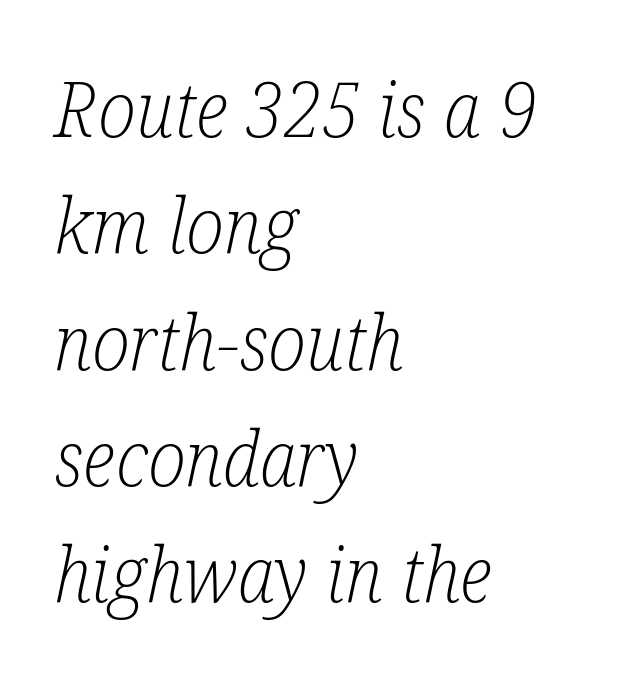
The image shows 77 px light, condensed serif type, italic (leaning right); set left-aligned, normal line spacing (1.51x), normal letter spacing, not underlined; low stroke contrast and a medium x-height.
